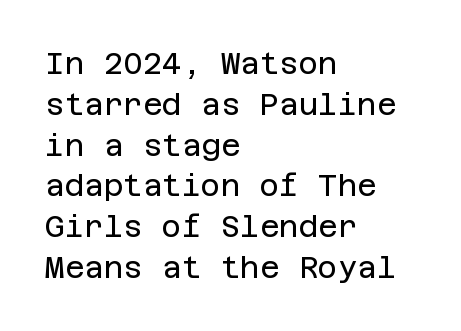
Q: Is the text bold? A: No.
Q: Is the text italic (slanted)? A: No, it is upright.
Q: Is the typeface a serif or a sans-serif typeface? A: Sans-serif.
Q: Is the text underlined? A: No.
Q: How is the paragraph aligned? A: Left-aligned.
Q: Is the spacing between letters normal or unusually wide? A: Normal.
Q: Is the spacing between lines tight, normal or loose? A: Normal.
Q: Width (condensed, normal, or wide)? A: Normal.
Q: Stroke contrast? A: Low.
Q: x-height? A: Large.
